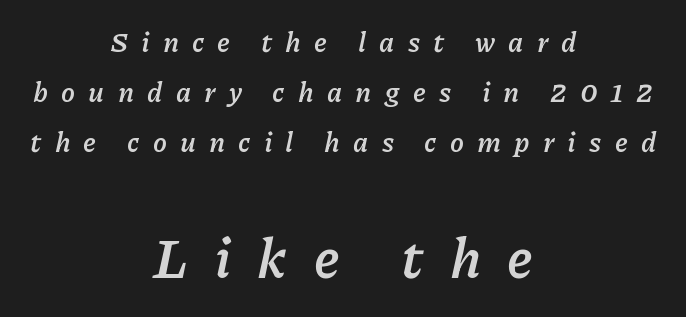
Q: Is the text bold? A: Yes.
Q: Is the text italic (slanted)? A: Yes, it leans right by about 11 degrees.
Q: Is the text underlined? A: No.
Q: How is the paragraph aligned? A: Centered.
Q: Is the spacing between letters normal or unusually wide? A: Unusually wide.
Q: Which block of text is set in a larger size, the first (top) or the second (bottom)? A: The second (bottom) one.
Q: Width (condensed, normal, or wide)? A: Normal.
Q: Stroke contrast? A: Low.
Q: x-height? A: Medium.
Q: Monospaced? A: No.
